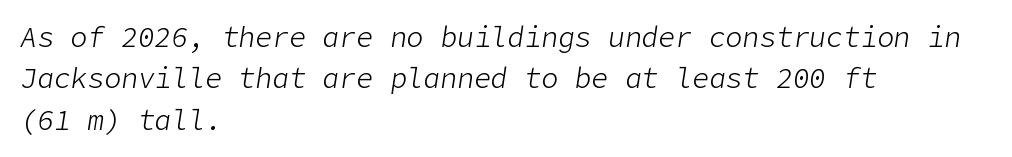
Q: Is the text bold? A: No.
Q: Is the text italic (slanted)? A: Yes, it leans right by about 9 degrees.
Q: Is the text underlined? A: No.
Q: How is the paragraph aligned? A: Left-aligned.
Q: Is the spacing between letters normal or unusually wide? A: Normal.
Q: Is the spacing between lines tight, normal or loose? A: Normal.
Q: Width (condensed, normal, or wide)? A: Normal.
Q: Stroke contrast? A: Low.
Q: x-height? A: Medium.
